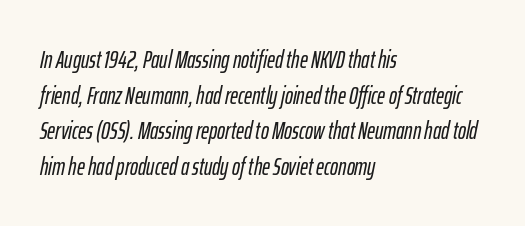
{"italic": "yes", "lean": "right", "slant_degrees": 12, "underline": "no", "align": "left", "line_spacing": "normal", "line_spacing_ratio": 1.48, "letter_spacing": "normal", "letter_spacing_em": 0.0, "glyph_px": 24}
